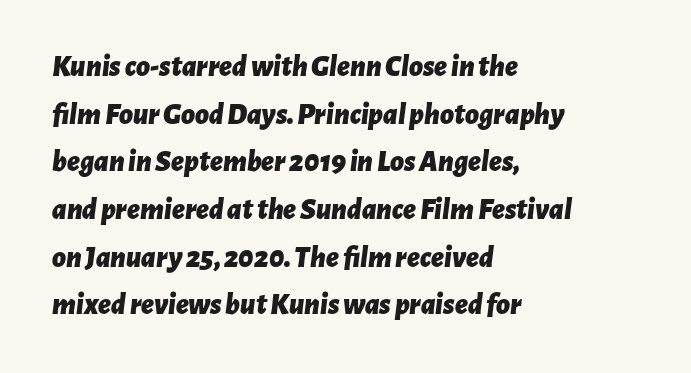
The image shows 30 px bold type, italic (leaning right); set left-aligned, normal line spacing (1.59x), normal letter spacing, not underlined; low stroke contrast and a medium x-height.
